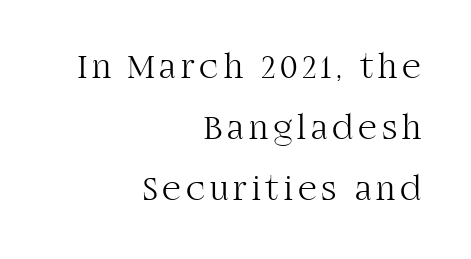
{"serif": "yes", "italic": "no", "bold": "no", "weight": "light", "width": "normal", "stroke_contrast": "high", "x_height": "large", "monospaced": "no", "underline": "no", "align": "right", "line_spacing": "normal", "line_spacing_ratio": 1.69, "glyph_px": 36}
